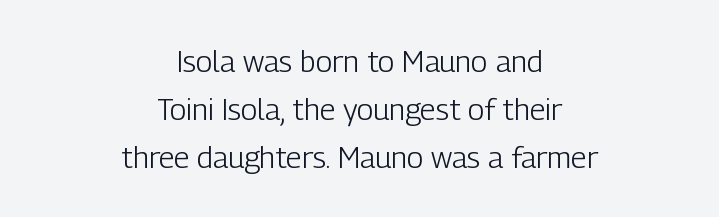
Q: Is the text bold? A: No.
Q: Is the text italic (slanted)? A: No, it is upright.
Q: Is the typeface a serif or a sans-serif typeface? A: Sans-serif.
Q: Is the text underlined? A: No.
Q: How is the paragraph aligned? A: Centered.
Q: Is the spacing between letters normal or unusually wide? A: Normal.
Q: Is the spacing between lines tight, normal or loose? A: Normal.
Q: Width (condensed, normal, or wide)? A: Condensed.
Q: Stroke contrast? A: Low.
Q: x-height? A: Medium.
Q: Monospaced? A: No.
